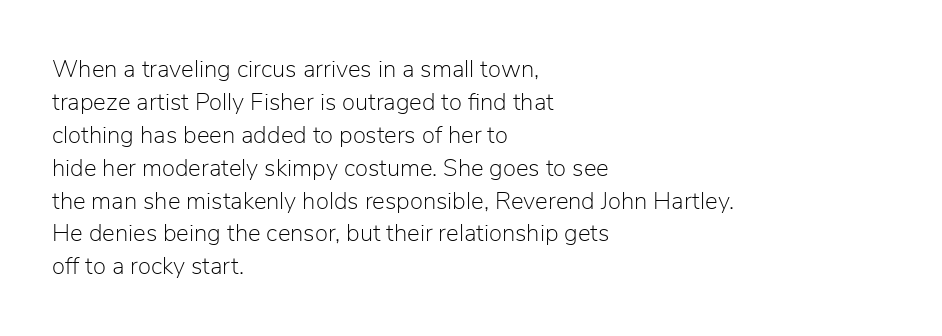
{"italic": "no", "bold": "no", "underline": "no", "align": "left", "line_spacing": "normal", "line_spacing_ratio": 1.37, "letter_spacing": "normal", "letter_spacing_em": 0.0, "glyph_px": 24}
